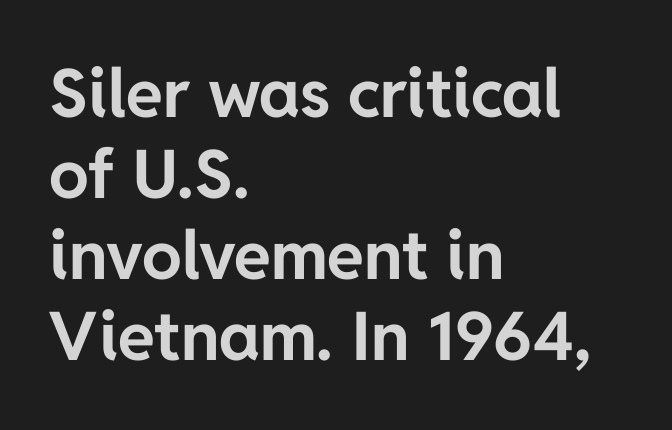
The image shows 67 px bold sans-serif type, upright; set left-aligned, line spacing 1.21x, normal letter spacing, not underlined; low stroke contrast and a medium x-height.
